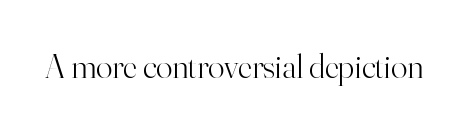
The image shows 34 px light serif type, upright; set normal letter spacing, not underlined; high stroke contrast and a small x-height.
